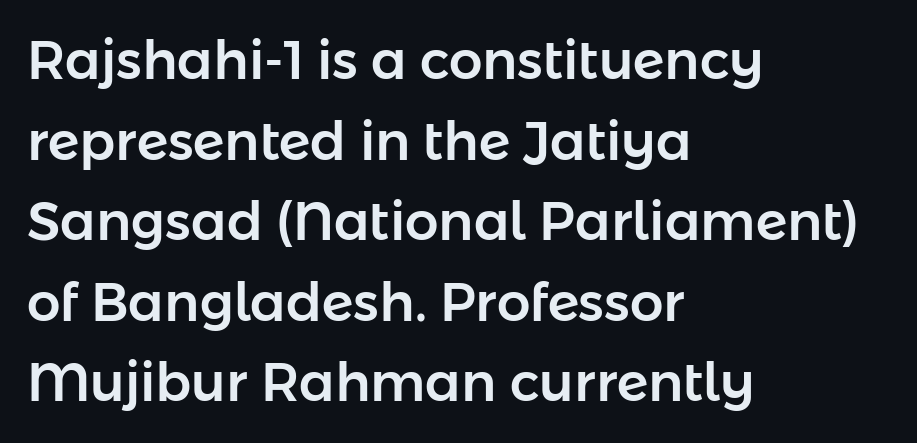
{"serif": "no", "italic": "no", "width": "normal", "stroke_contrast": "low", "x_height": "medium", "monospaced": "no", "underline": "no", "align": "left", "line_spacing": "normal", "line_spacing_ratio": 1.52, "letter_spacing": "normal", "letter_spacing_em": 0.0, "glyph_px": 53}
